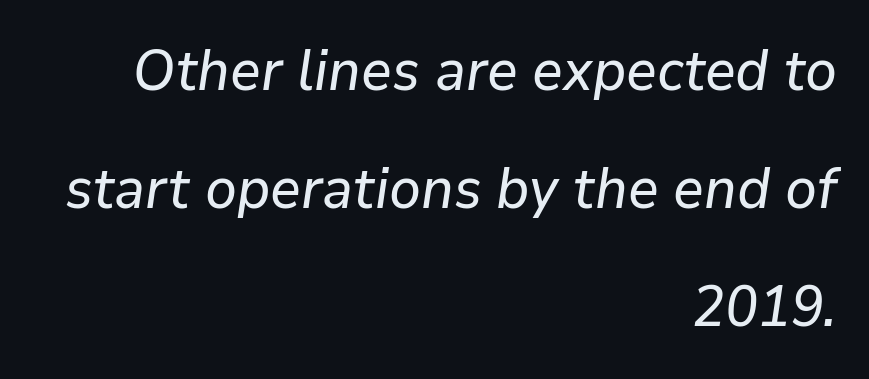
The image shows 57 px text type, italic (leaning right); set right-aligned, loose line spacing (2.07x), normal letter spacing, not underlined; low stroke contrast and a medium x-height.
